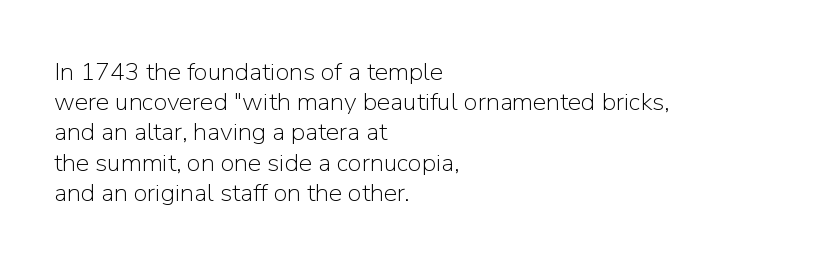
The image shows 25 px text type, upright; set left-aligned, line spacing 1.21x, normal letter spacing, not underlined.
